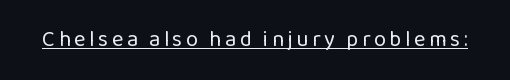
{"italic": "no", "bold": "no", "underline": "yes", "glyph_px": 22}
